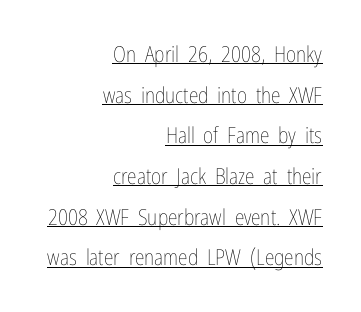
Q: Is the text bold? A: No.
Q: Is the text italic (slanted)? A: No, it is upright.
Q: Is the text underlined? A: Yes.
Q: How is the paragraph aligned? A: Right-aligned.
Q: Is the spacing between letters normal or unusually wide? A: Normal.
